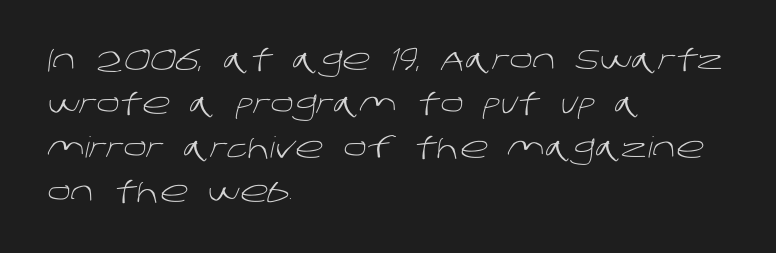
Spacing verdict: proportional, widths tailored to each character. This sample uses a sans-serif face. Weight: not bold — regular or lighter. Default kerning and tracking; the words read as compact shapes. Only glyphs here, with clear space below each row.
